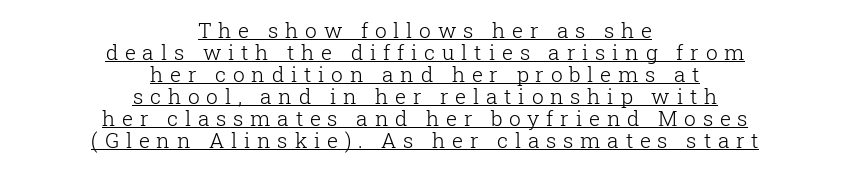
The image shows 21 px text type, upright; set centered, tight line spacing (1.05x), unusually wide letter spacing (+0.32 em), underlined.
